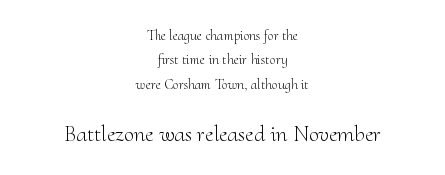
The type is set solid horizontally, with unmodified tracking. These lines are centered, leaving both edges ragged. The following chunk of copy outweighs the initial chunk in type size. Type without underlining. A quiet, ordinary-to-light weight characterises the typeface.
